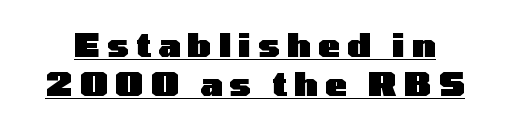
Q: Is the text bold? A: Yes.
Q: Is the text italic (slanted)? A: No, it is upright.
Q: Is the typeface a serif or a sans-serif typeface? A: Sans-serif.
Q: Is the text underlined? A: Yes.
Q: Is the spacing between letters normal or unusually wide? A: Unusually wide.
Q: Width (condensed, normal, or wide)? A: Wide.
Q: Stroke contrast? A: Low.
Q: x-height? A: Medium.
Q: Monospaced? A: No.
